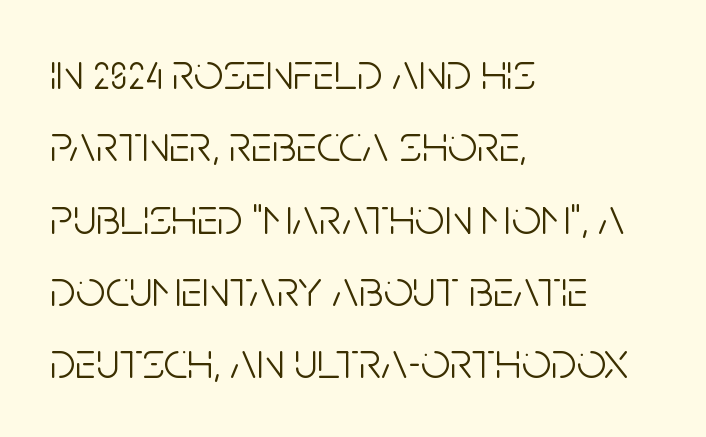
{"serif": "no", "italic": "no", "bold": "no", "weight": "light", "width": "condensed", "stroke_contrast": "low", "x_height": "large", "monospaced": "no", "underline": "no", "align": "left", "line_spacing": "normal", "line_spacing_ratio": 1.39, "letter_spacing": "normal", "letter_spacing_em": 0.0, "glyph_px": 52}
